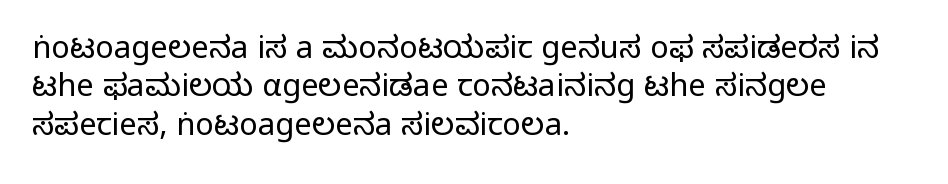
Leftover space on each line is placed entirely after the last word. The letterforms sit at book weight or below. You can tell it's not italic because the verticals are truly vertical. The glyphs are unaccompanied by any horizontal stroke below them. Regarding serifs, this sample does without them.
